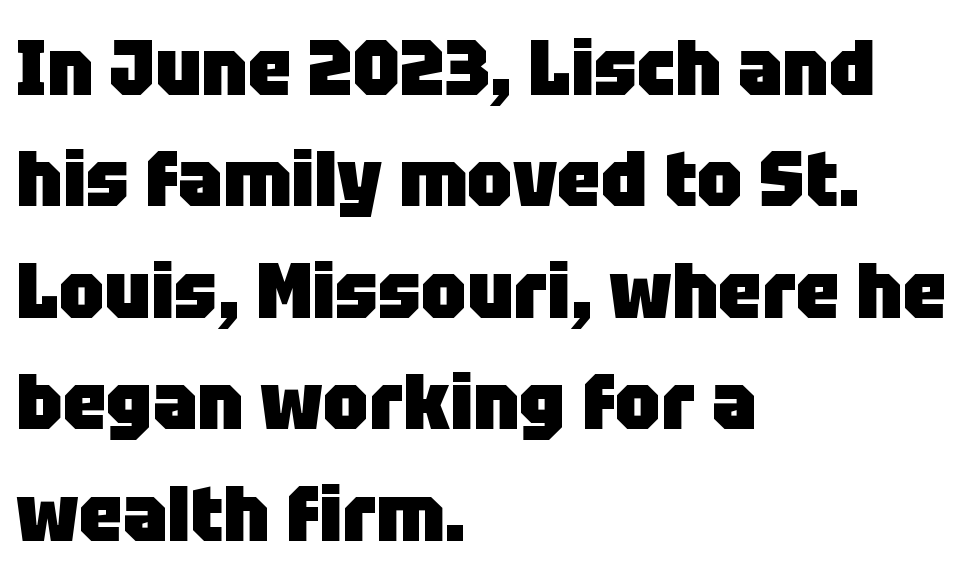
The rendering uses natural spacing where letterforms have individual widths. Glance below the letters and you will spot only blank space. Tall strokes in this sample are plumb rather than angled. The font is running at its bold setting. What kind of face is this? One without serifs — a sans.
